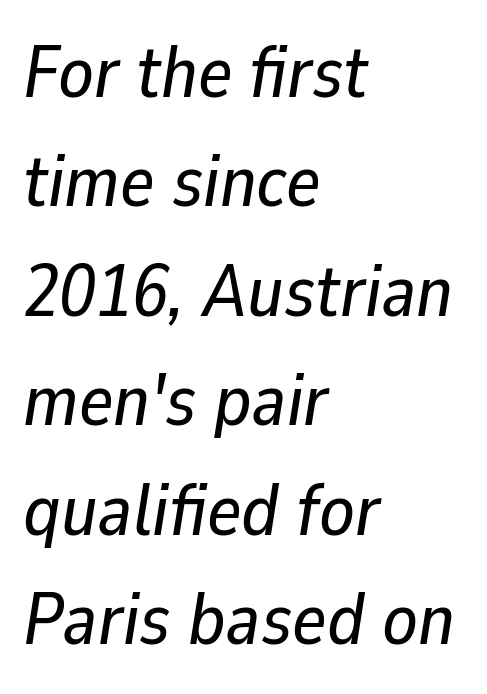
Has an underline been added? It has not. Varying glyph widths throughout — classic text-font behaviour. It's the slanting kind of type. Each line starts at the same left margin while the right side varies. Short note: letters normally spaced.
